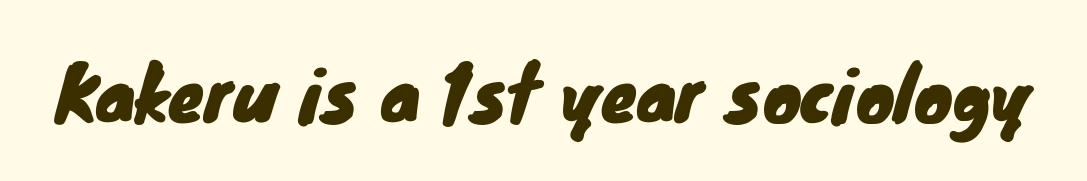
The image shows 72 px sans-serif type; set normal letter spacing, not underlined; low stroke contrast and a small x-height.
